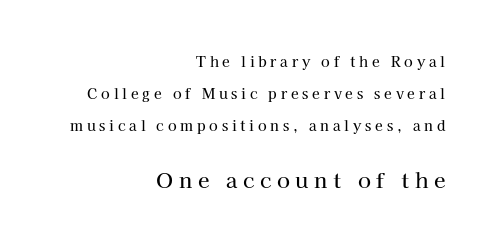
{"italic": "no", "underline": "no", "align": "right", "line_spacing": "loose", "line_spacing_ratio": 2.28, "letter_spacing": "wide", "letter_spacing_em": 0.27, "larger_block": "second", "size_ratio": 1.5, "glyph_px": 21}
